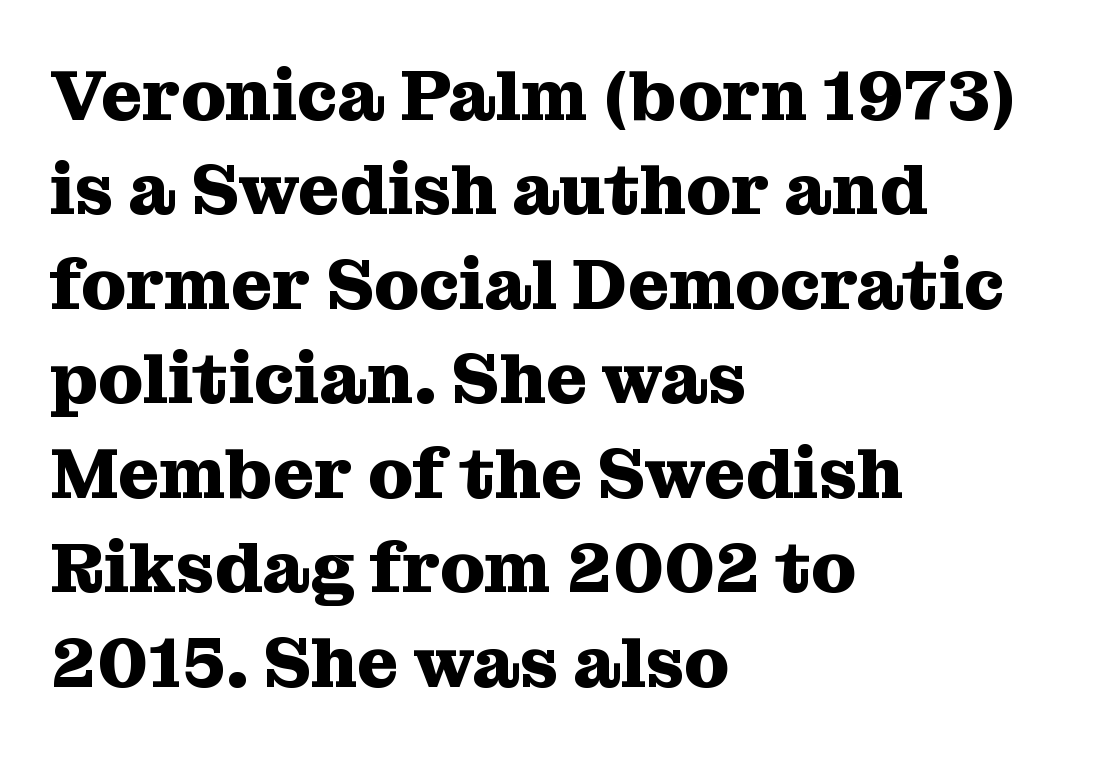
Nobody drew a line under any word here. Which margin do the lines hug? The left one — the right edge is uneven. The face used here is rendered with its standard letterfit. The passage shown is emphatically bold. The passage shown is typed in a proportional face where columns would drift.
